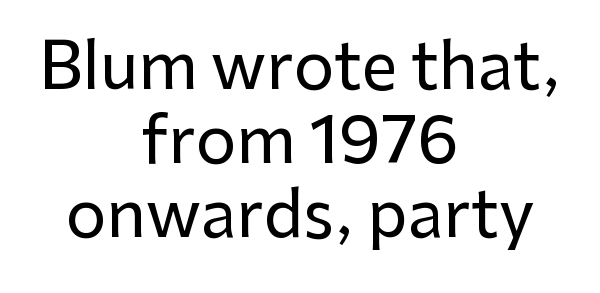
The image shows 64 px sans-serif type, upright; set centered, line spacing 1.16x, normal letter spacing, not underlined; low stroke contrast and a medium x-height.
